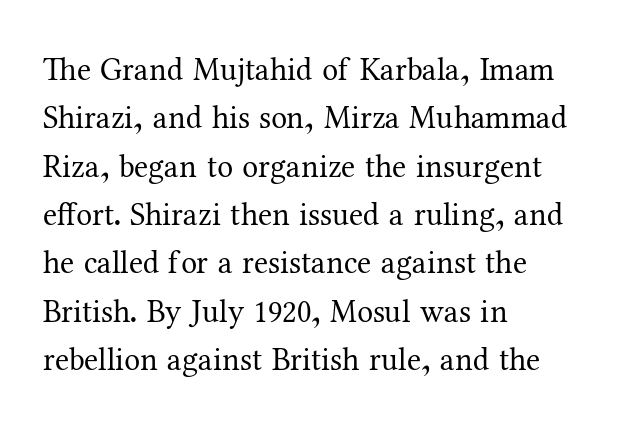
The characters are drawn with everyday or finer stroke widths. To sum up the face: it has serifs. This sample uses an upright cut, with every glyph sitting square on the baseline. Each word holds together tightly as a unit, with standard inter-letter gaps.
